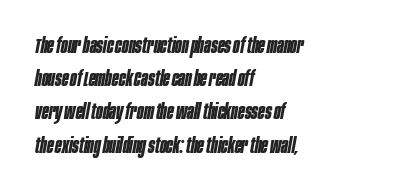
Q: Is the text bold? A: Yes.
Q: Is the text italic (slanted)? A: Yes, it leans right by about 10 degrees.
Q: Is the text underlined? A: No.
Q: How is the paragraph aligned? A: Left-aligned.
Q: Is the spacing between letters normal or unusually wide? A: Normal.
Q: Is the spacing between lines tight, normal or loose? A: Normal.
